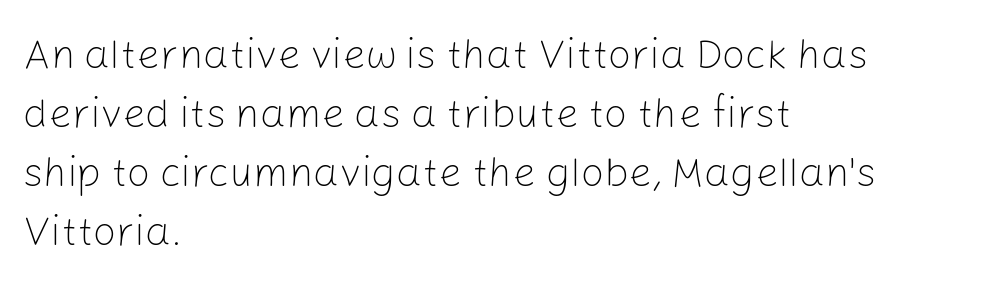
The image shows 41 px light sans-serif type, upright; set left-aligned, normal line spacing (1.44x), normal letter spacing, not underlined; low stroke contrast and a medium x-height.
